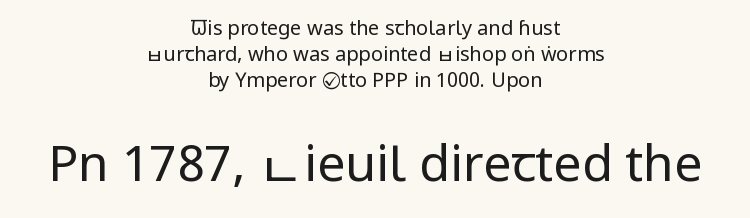
These lines stack symmetrically, like a column narrowing and widening about its center. The rendering uses a moderate line-height, typical for paragraphs. Character widths vary here, with narrow letters taking less room than wide ones. Nope, not italic — everything's standing straight. In terms of letterspacing, this is plain default setting.
